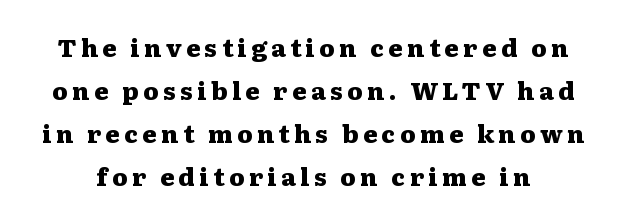
Vertical strokes here are truly vertical. Emphasis by weight is at full strength: bold. This rendering features lettering with no underline.
